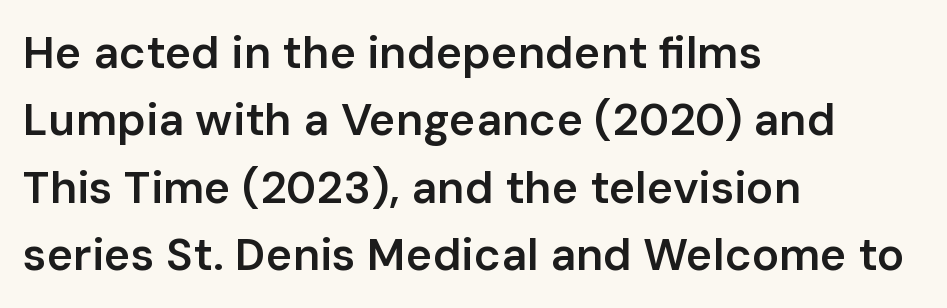
As a designer I'd log this as weight 600, semibold. If you measured baseline to baseline, you'd find a middling distance. What stands out about the letter spacing? Nothing — it is the standard amount. Posture: vertical. Each letter keeps its own natural width here, so spacing adapts to shape.
